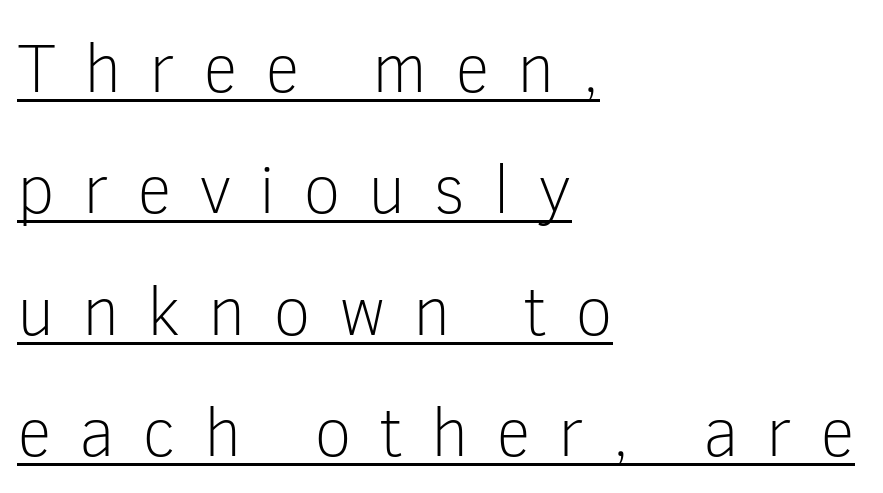
Q: Is the text bold? A: No.
Q: Is the text italic (slanted)? A: No, it is upright.
Q: Is the typeface a serif or a sans-serif typeface? A: Sans-serif.
Q: Is the text underlined? A: Yes.
Q: How is the paragraph aligned? A: Left-aligned.
Q: Is the spacing between letters normal or unusually wide? A: Unusually wide.
Q: Width (condensed, normal, or wide)? A: Normal.
Q: Stroke contrast? A: Low.
Q: x-height? A: Medium.
Q: Monospaced? A: No.
